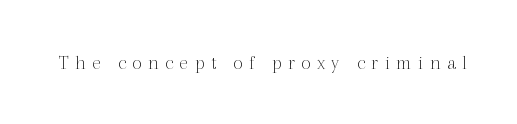
Is this a heavy cut? Hardly; it is regular or lighter. The space beneath each line is pristine and unruled. This sample uses expanded letter spacing, leaving extra air between glyphs. Do the letters lean? They stand straight.
